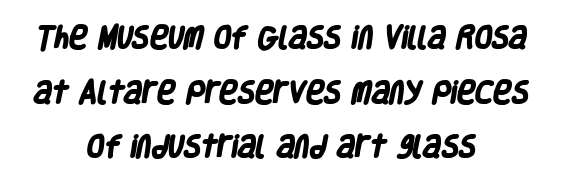
Clear beneath every line of the passage. This sample uses plain, unmodified letter spacing. These lines stack symmetrically, like a column narrowing and widening about its center. Summary of vertical rhythm: relaxed, with wide interline spacing. As a designer I'd log this as weight 700, bold.
